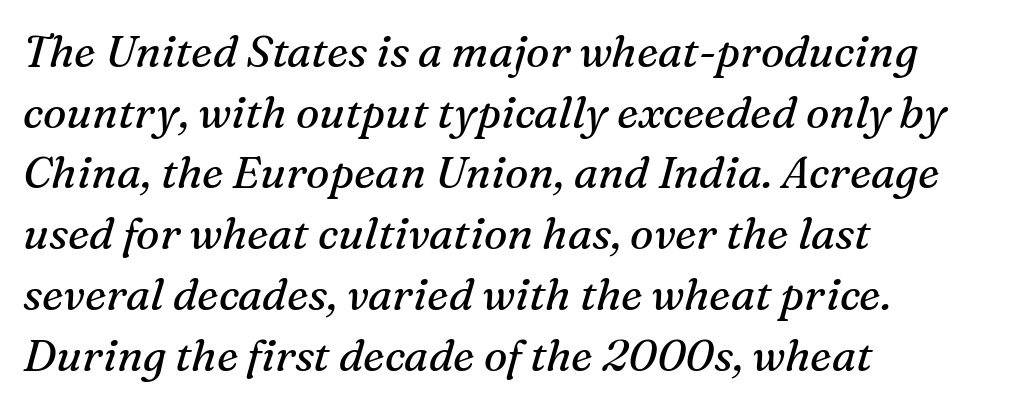
Q: Is the text bold? A: No.
Q: Is the text italic (slanted)? A: Yes, it leans right by about 16 degrees.
Q: Is the typeface a serif or a sans-serif typeface? A: Serif.
Q: Is the text underlined? A: No.
Q: How is the paragraph aligned? A: Left-aligned.
Q: Is the spacing between letters normal or unusually wide? A: Normal.
Q: Is the spacing between lines tight, normal or loose? A: Normal.
Q: Width (condensed, normal, or wide)? A: Normal.
Q: Stroke contrast? A: Medium.
Q: x-height? A: Medium.
Q: Monospaced? A: No.
